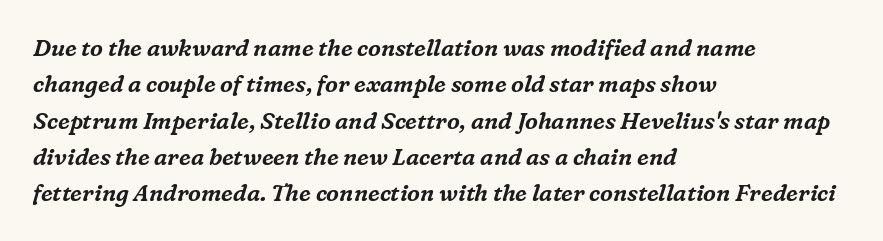
Q: Is the text italic (slanted)? A: Yes, it leans right by about 16 degrees.
Q: Is the text underlined? A: No.
Q: How is the paragraph aligned? A: Left-aligned.
Q: Is the spacing between letters normal or unusually wide? A: Normal.
Q: Is the spacing between lines tight, normal or loose? A: Normal.
